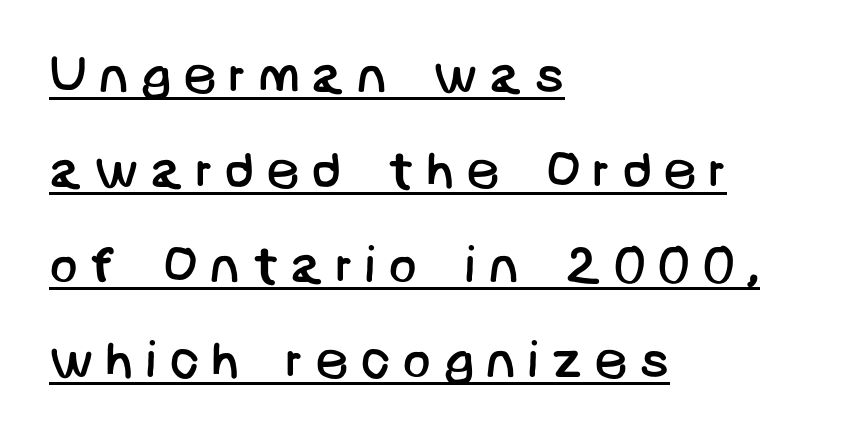
The image shows 53 px regular-weight sans-serif type; set left-aligned, line spacing 1.79x, unusually wide letter spacing (+0.21 em), underlined; low stroke contrast and a large x-height.
